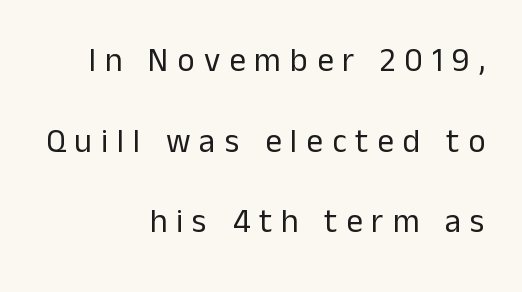
The image shows 33 px regular-weight sans-serif type, upright; set right-aligned, loose line spacing (2.44x), unusually wide letter spacing (+0.27 em), not underlined; low stroke contrast and a medium x-height.
